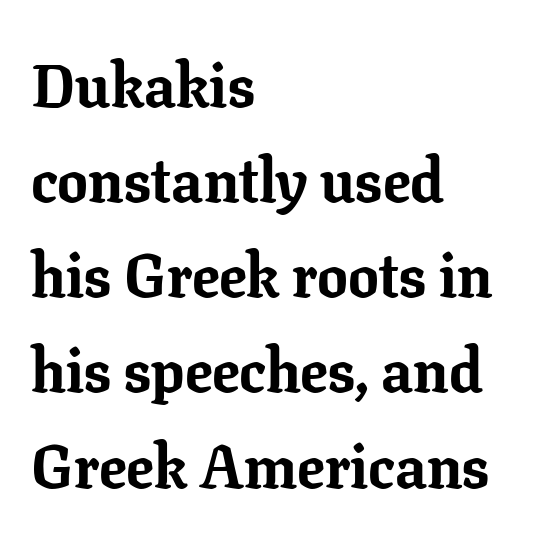
The image shows 61 px bold serif type, upright; set left-aligned, normal line spacing (1.56x), normal letter spacing, not underlined; low stroke contrast and a medium x-height.
